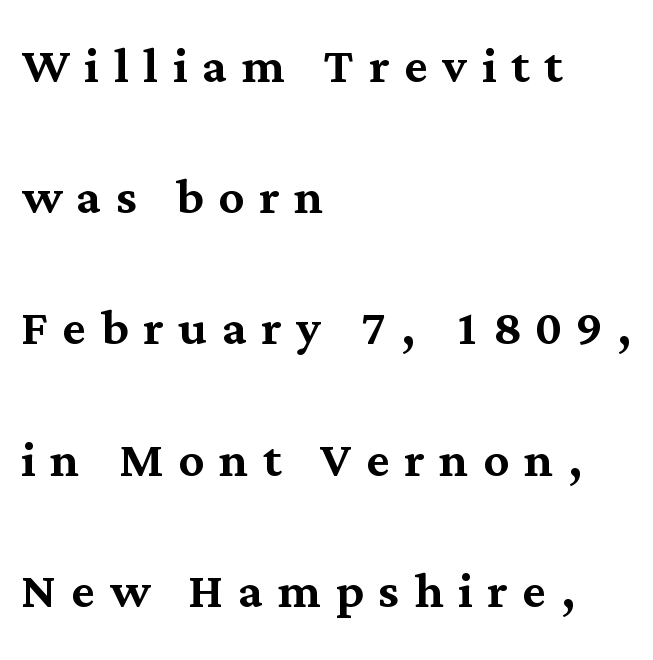
{"serif": "yes", "italic": "no", "width": "normal", "stroke_contrast": "medium", "x_height": "medium", "monospaced": "no", "underline": "no", "align": "left", "line_spacing": "loose", "line_spacing_ratio": 2.05, "letter_spacing": "wide", "letter_spacing_em": 0.23, "glyph_px": 64}
